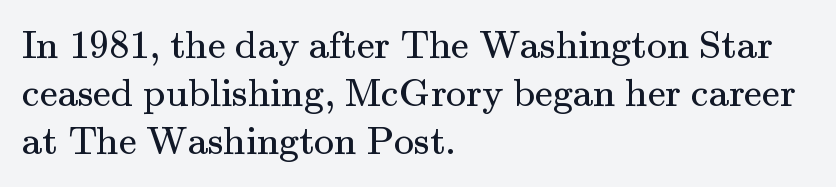
The image shows 40 px regular-weight serif type, upright; set left-aligned, line spacing 1.2x, normal letter spacing, not underlined; medium stroke contrast and a small x-height.
